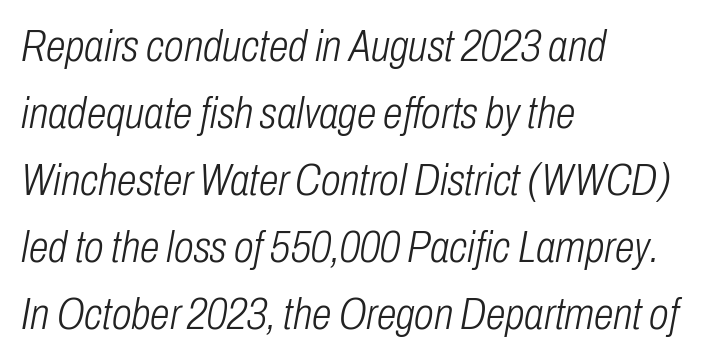
The image shows 45 px light, condensed type, italic (leaning right); set left-aligned, normal line spacing (1.49x), normal letter spacing, not underlined; low stroke contrast and a medium x-height.
